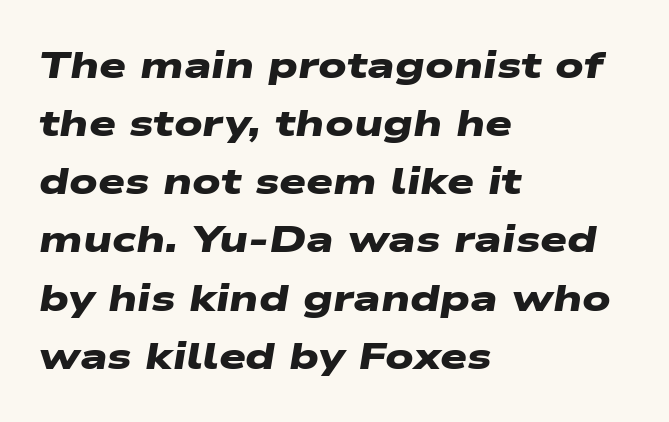
Anything drawn beneath the words? Only blank space. Proportional: the letters do not fall into vertical columns. The lines in this sample share a left origin and differ only in where they stop. Nothing unusual about the tracking: characters are spaced as the font intends. Each letter's strokes conclude bluntly, with no projecting serifs. Look at the stroke-to-counter ratio: heavy, a bold.
